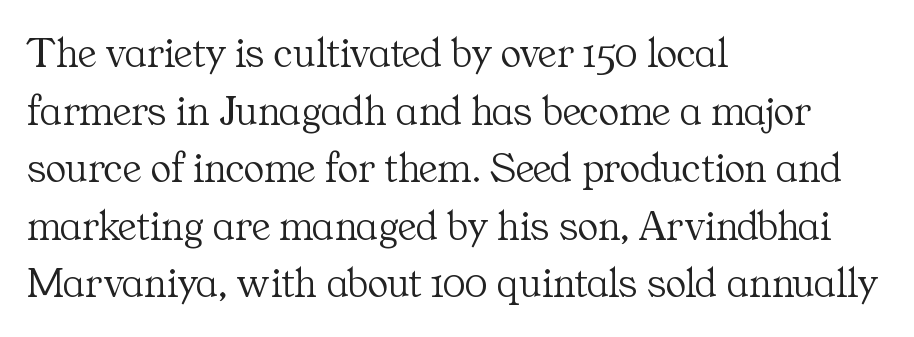
The image shows 43 px light serif type, upright; set left-aligned, normal line spacing (1.34x), normal letter spacing, not underlined; medium stroke contrast and a medium x-height.
